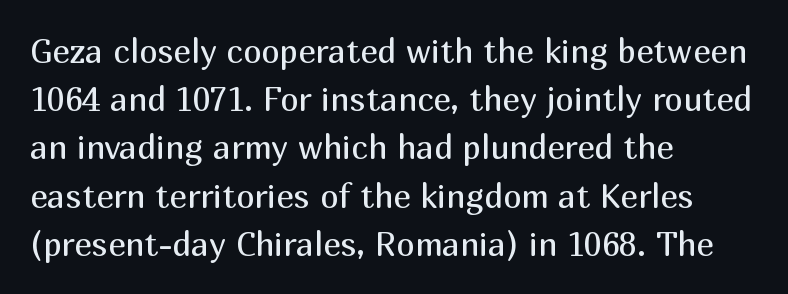
The image shows 33 px regular-weight sans-serif type, upright; set left-aligned, normal line spacing (1.46x), normal letter spacing, not underlined; medium stroke contrast and a medium x-height.
